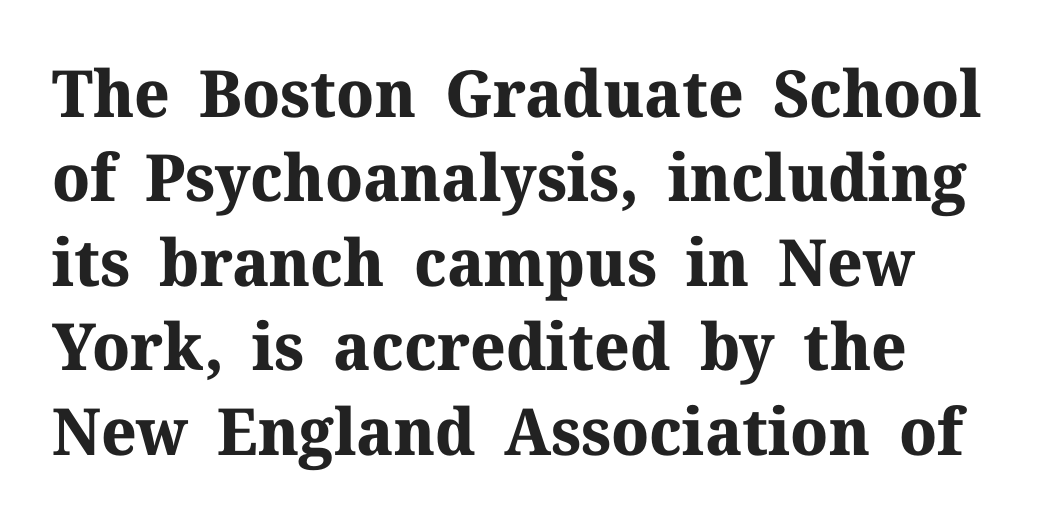
{"serif": "yes", "italic": "no", "bold": "yes", "weight": "bold", "width": "normal", "stroke_contrast": "medium", "x_height": "medium", "monospaced": "no", "underline": "no", "line_spacing": "normal", "line_spacing_ratio": 1.3, "letter_spacing": "normal", "letter_spacing_em": 0.0, "glyph_px": 65}
